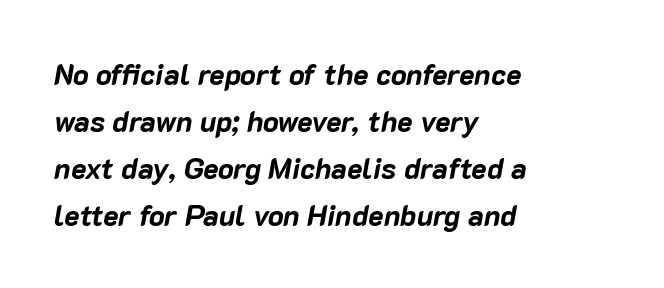
Interline gaps are of average width in this sample. Typesetter's note: full bold, strokes at maximum text heaviness. Observe the lean: these are italic letterforms. The horizontal fit of the characters is conventional and even.
